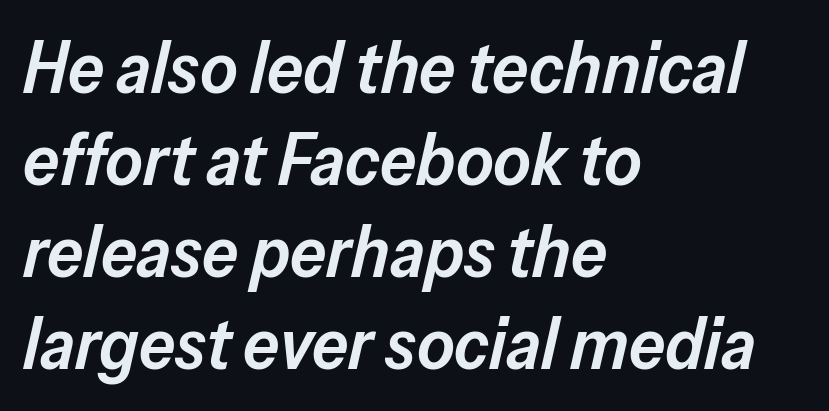
{"italic": "yes", "lean": "right", "slant_degrees": 13, "bold": "semi", "weight": "semibold", "width": "normal", "stroke_contrast": "low", "x_height": "medium", "monospaced": "no", "underline": "no", "align": "left", "line_spacing": "normal", "line_spacing_ratio": 1.28, "letter_spacing": "normal", "letter_spacing_em": 0.0, "glyph_px": 72}
